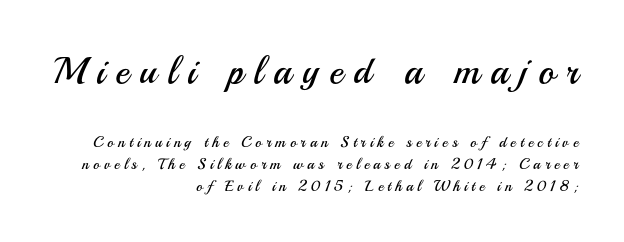
A typesetter would call this heavily tracked-out type. Note the varied advance widths — an 'i' is clearly narrower than an 'm'. Layout note: lines flush right. Nothing sits at the stroke ends, so this counts as sans-serif. The rows are spaced the way most documents space them.
